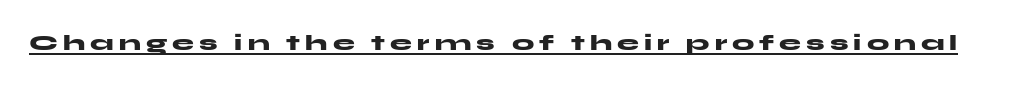
{"italic": "no", "bold": "yes", "underline": "yes", "letter_spacing": "wide", "letter_spacing_em": 0.23, "glyph_px": 22}
